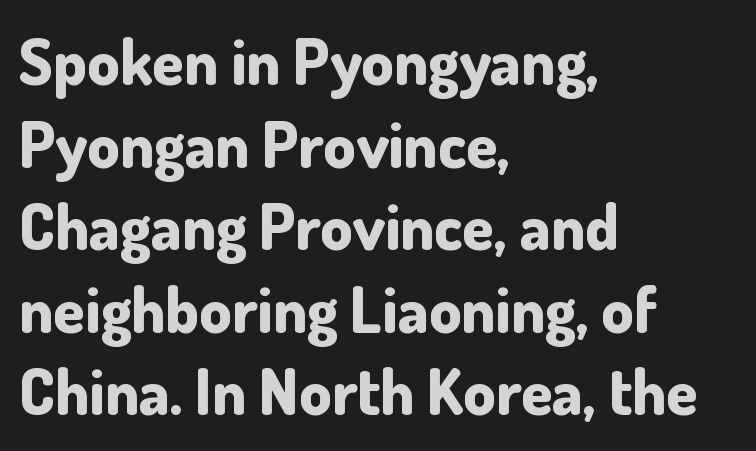
Q: Is the text bold? A: Yes.
Q: Is the text italic (slanted)? A: No, it is upright.
Q: Is the typeface a serif or a sans-serif typeface? A: Sans-serif.
Q: Is the text underlined? A: No.
Q: How is the paragraph aligned? A: Left-aligned.
Q: Is the spacing between letters normal or unusually wide? A: Normal.
Q: Is the spacing between lines tight, normal or loose? A: Normal.
Q: Width (condensed, normal, or wide)? A: Normal.
Q: Stroke contrast? A: Low.
Q: x-height? A: Small.
Q: Monospaced? A: No.
